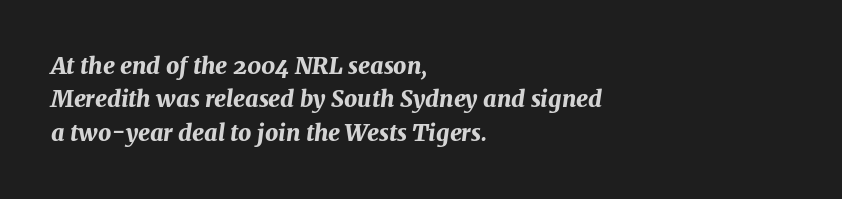
{"italic": "yes", "lean": "right", "slant_degrees": 7, "bold": "yes", "underline": "no", "align": "left", "line_spacing": "normal", "line_spacing_ratio": 1.45, "letter_spacing": "normal", "letter_spacing_em": 0.0, "glyph_px": 23}
